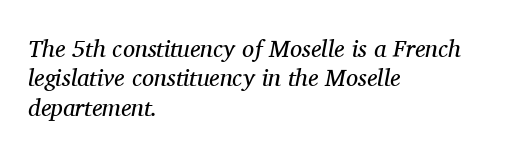
Characters are canted at an angle relative to the baseline's perpendicular. This rendering leaves character spacing at its baseline value. The space beneath each line is pristine and unruled. Teacher's note: observe the even left margin — that is flush-left alignment. The strokes carry an ordinary text weight at most.
